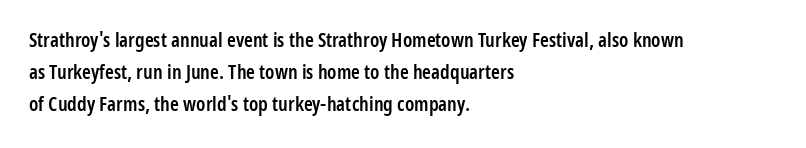
In terms of letterspacing, this is plain default setting. Words float on clear page, feet unadorned. A fair bit of extra ink — the face is semibold, not bold. One-word summary of the alignment: left. A typesetter would call this leading conventional body-copy spacing.
